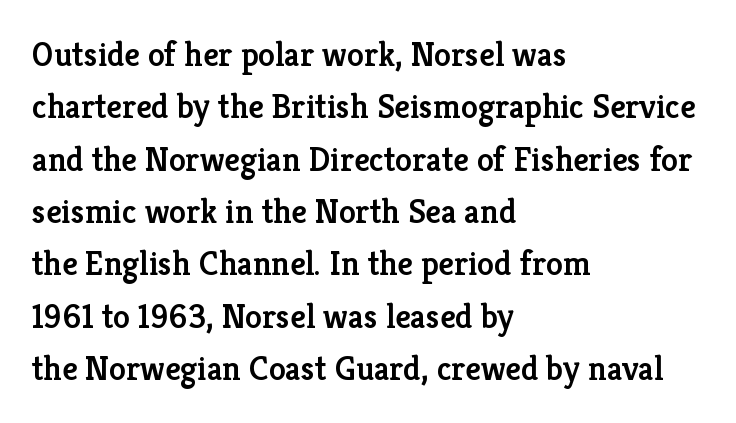
The image shows 34 px semibold serif type, upright; set left-aligned, normal line spacing (1.54x), normal letter spacing, not underlined; low stroke contrast and a medium x-height.
